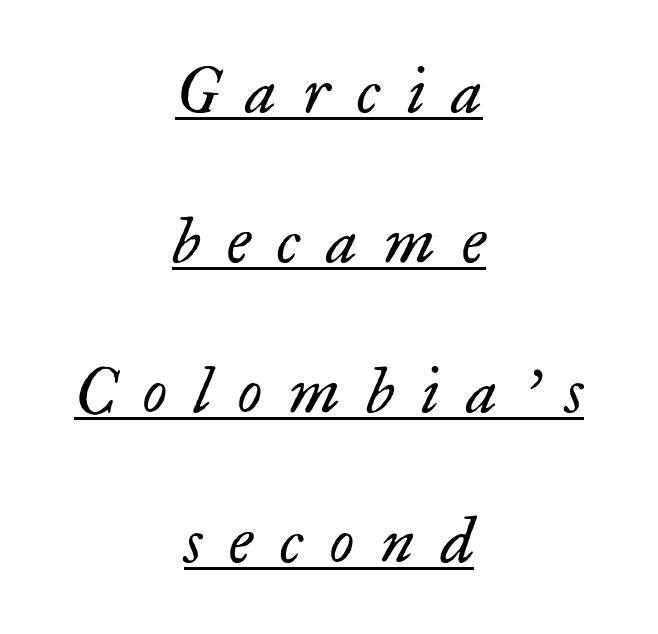
{"serif": "yes", "italic": "yes", "lean": "right", "slant_degrees": 17, "bold": "no", "weight": "regular", "width": "normal", "stroke_contrast": "low", "x_height": "small", "monospaced": "no", "underline": "yes", "align": "center", "line_spacing": "loose", "line_spacing_ratio": 2.38, "letter_spacing": "wide", "letter_spacing_em": 0.43, "glyph_px": 63}
